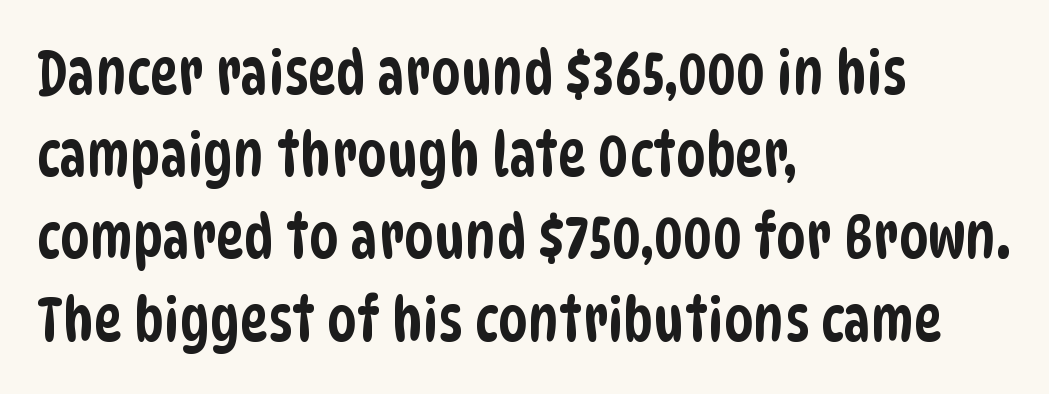
Q: Is the typeface a serif or a sans-serif typeface? A: Sans-serif.
Q: Is the text underlined? A: No.
Q: How is the paragraph aligned? A: Left-aligned.
Q: Is the spacing between letters normal or unusually wide? A: Normal.
Q: Is the spacing between lines tight, normal or loose? A: Normal.
Q: Width (condensed, normal, or wide)? A: Condensed.
Q: Stroke contrast? A: Low.
Q: x-height? A: Large.
Q: Monospaced? A: No.
